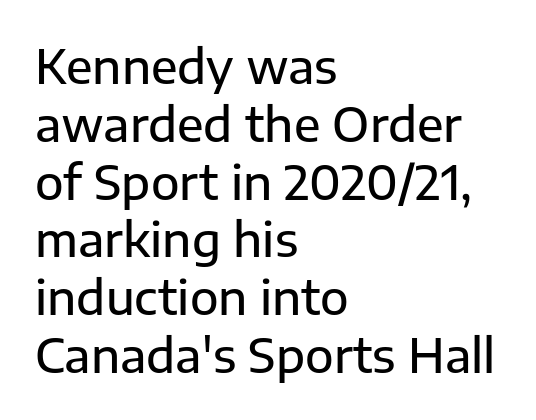
These lines are rendered in a variable-pitch font. The baseline area is clear. These lines are set flush left with a ragged right edge. No italicization has been applied; the sample stays upright.
